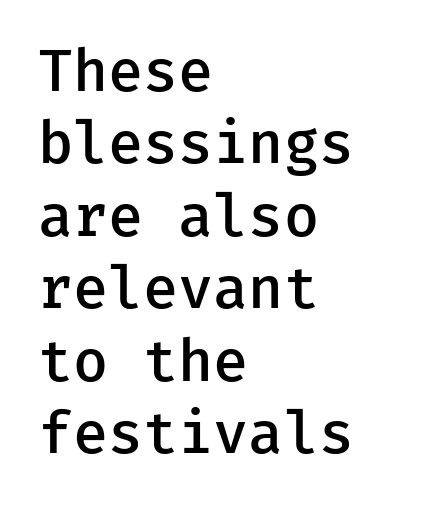
The image shows 57 px semibold sans-serif type, upright; set left-aligned, normal line spacing (1.27x), normal letter spacing, not underlined; low stroke contrast and a medium x-height.
